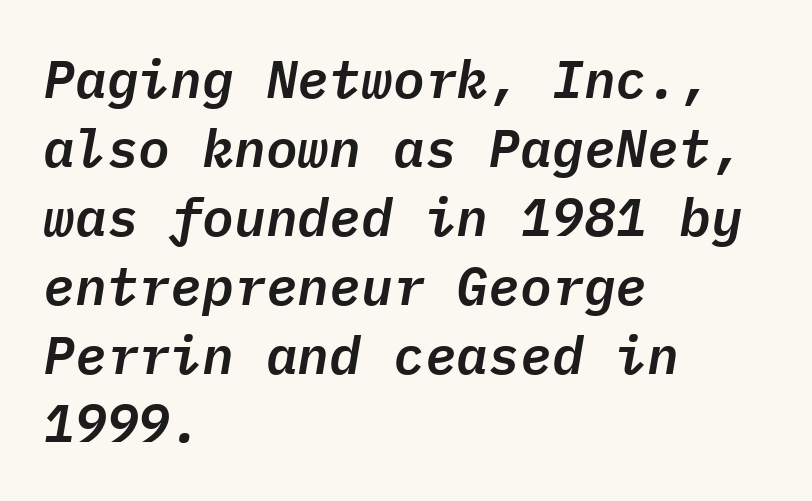
{"italic": "yes", "lean": "right", "slant_degrees": 9, "width": "normal", "stroke_contrast": "low", "x_height": "medium", "monospaced": "yes", "underline": "no", "align": "left", "line_spacing": "normal", "line_spacing_ratio": 1.3, "letter_spacing": "normal", "letter_spacing_em": 0.0, "glyph_px": 53}
